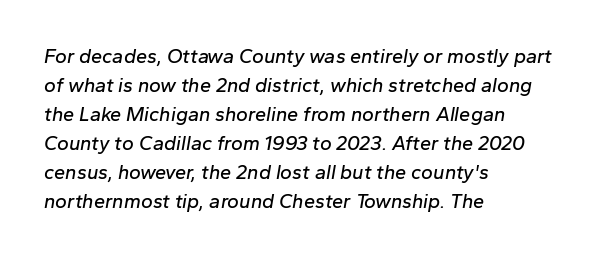
{"italic": "yes", "lean": "right", "slant_degrees": 10, "underline": "no", "align": "left", "line_spacing": "normal", "line_spacing_ratio": 1.45, "letter_spacing": "normal", "letter_spacing_em": 0.0, "glyph_px": 20}
